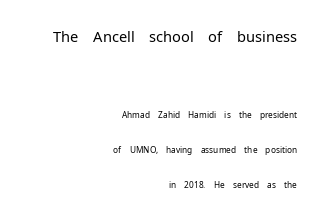
Q: Is the text bold? A: No.
Q: Is the text italic (slanted)? A: No, it is upright.
Q: Is the typeface a serif or a sans-serif typeface? A: Sans-serif.
Q: Is the text underlined? A: No.
Q: How is the paragraph aligned? A: Right-aligned.
Q: Is the spacing between letters normal or unusually wide? A: Normal.
Q: Is the spacing between lines tight, normal or loose? A: Loose.
Q: Which block of text is set in a larger size, the first (top) or the second (bottom)? A: The first (top) one.
Q: Width (condensed, normal, or wide)? A: Normal.
Q: Stroke contrast? A: Low.
Q: x-height? A: Medium.
Q: Monospaced? A: No.
